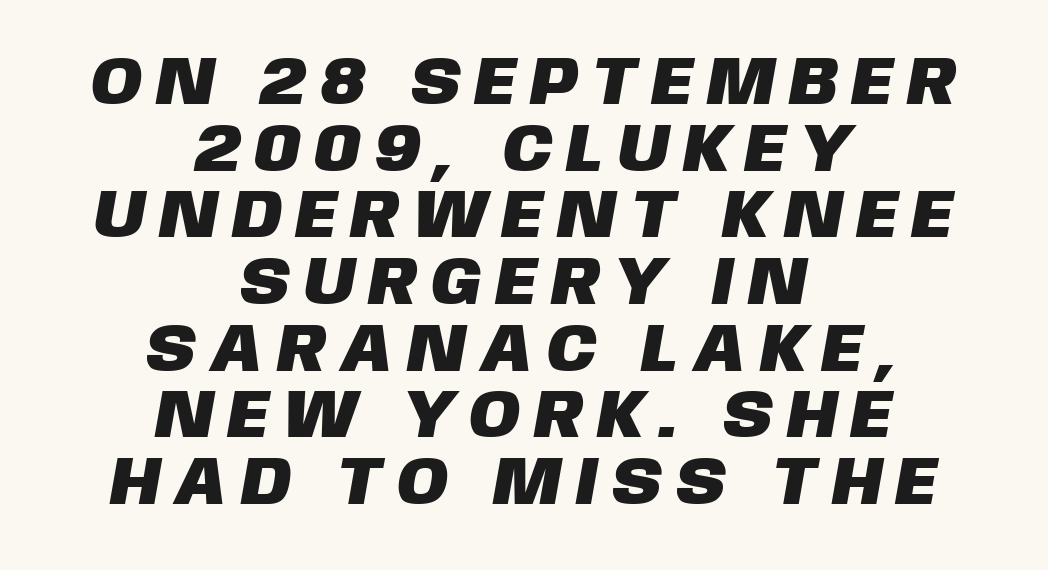
These lines huddle together more closely than default settings would place them. Examine the stroke ends and you'll find no serifs. Anything drawn beneath the words? Only blank space. The setting favours the middle, as headings and verse often do. Here the designer chose a conventional face with non-uniform glyph widths.
